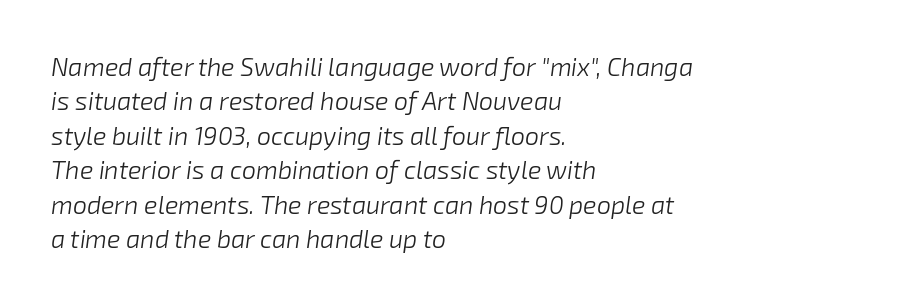
{"italic": "yes", "lean": "right", "slant_degrees": 8, "bold": "no", "underline": "no", "align": "left", "line_spacing": "normal", "line_spacing_ratio": 1.38, "letter_spacing": "normal", "letter_spacing_em": 0.0, "glyph_px": 25}
